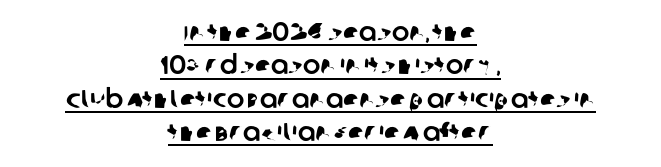
The image shows 26 px text type; set centered, normal line spacing (1.28x), normal letter spacing, underlined.
